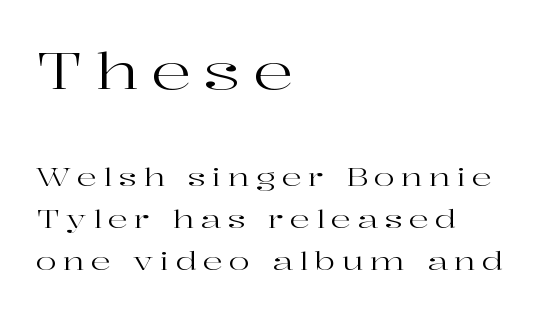
The image shows 50 px regular-weight, wide serif type, upright; set left-aligned, normal line spacing (1.67x), unusually wide letter spacing (+0.24 em), not underlined; the first (top) block is 2.0x larger; high stroke contrast and a medium x-height.
